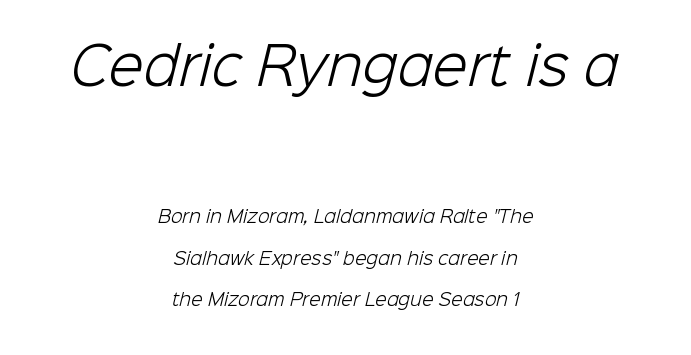
The gap between lines stays unmarked. The horizontal fit of the characters is conventional and even. Examine the stroke ends and you'll find no serifs. The letterforms sit at book weight or below. Does the leading feel generous? Absolutely, it's lavish.
